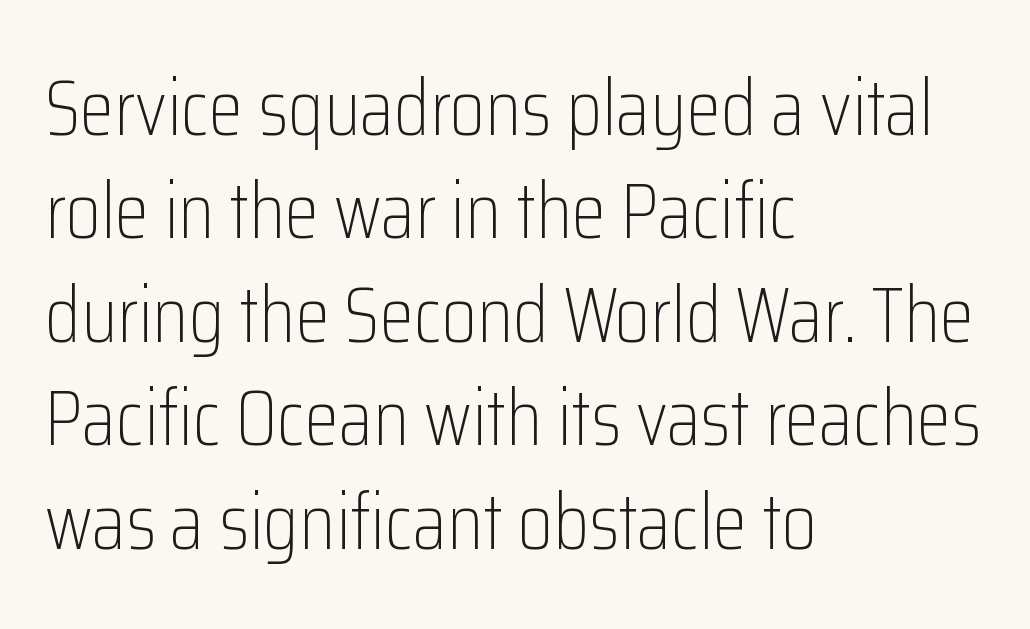
A classic flush-left, rag-right setting is used for this passage. The letterforms sit at book weight or below. The text was rendered using a sans face with plain stroke endings. The type is set solid horizontally, with unmodified tracking. Do the characters align in a grid? No, the font is proportional. A clean baseline with only descenders dipping below it.
